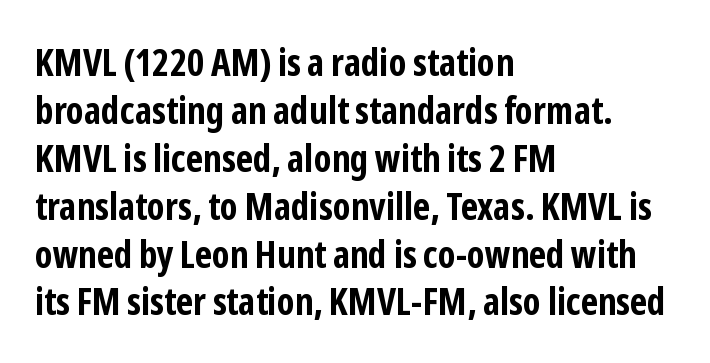
Character widths vary here, with narrow letters taking less room than wide ones. Only glyphs here, with clear space below each row. Chunky letters — that's bold for sure. The typography opts for an upright posture over an oblique one. Check where the strokes stop: nothing finishes them off — pure sans. Evenly set lines give the paragraph a standard silhouette.
